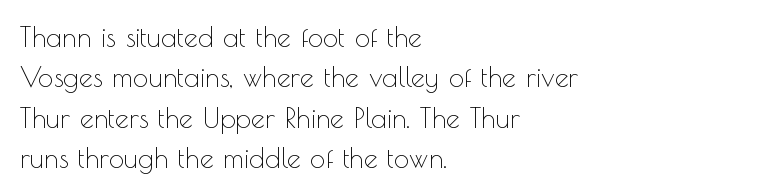
Notice how descenders clear the ascenders below comfortably — that's standard leading. Examine the stroke ends and you'll find no serifs. Proportional: the letters do not fall into vertical columns. Notice how the passage keeps a crisp vertical edge on the left only. Notice how the stems are strictly vertical — no italics here. Bold? No — there's no thickening of the strokes.
